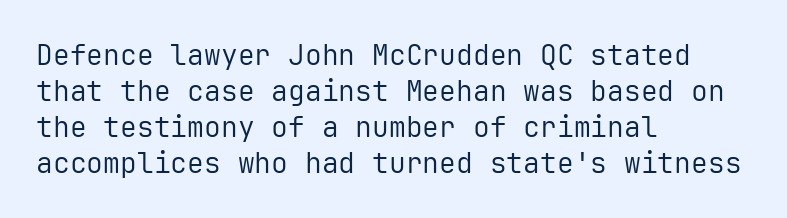
The image shows 28 px regular-weight sans-serif type, upright, monospaced; set left-aligned, normal line spacing (1.28x), normal letter spacing, not underlined; low stroke contrast and a medium x-height.
